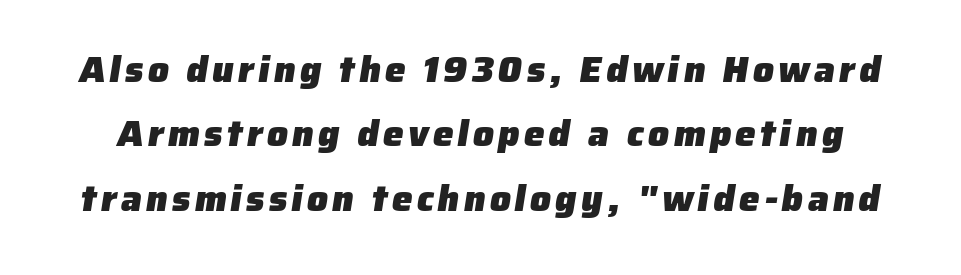
The image shows 37 px heavy sans-serif type; set line spacing 1.74x, not underlined; low stroke contrast and a medium x-height.
